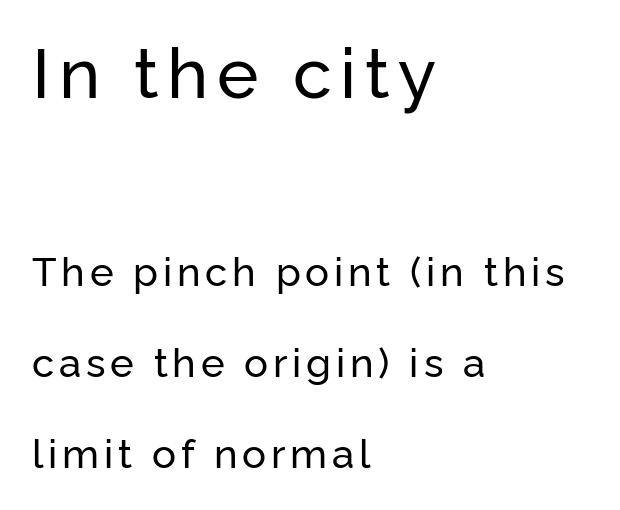
The image shows 70 px sans-serif type, upright; set left-aligned, loose line spacing (2.28x), not underlined; the first (top) block is 1.75x larger; low stroke contrast and a medium x-height.
